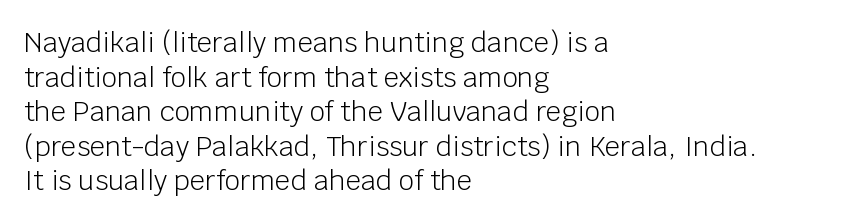
The image shows 27 px text type, upright; set left-aligned, normal line spacing (1.28x), normal letter spacing, not underlined.
